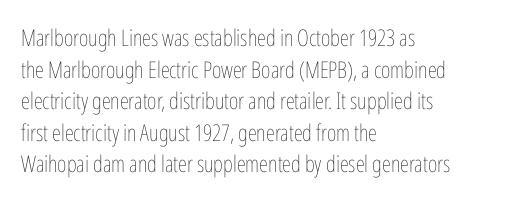
Q: Is the text bold? A: No.
Q: Is the text italic (slanted)? A: No, it is upright.
Q: Is the text underlined? A: No.
Q: How is the paragraph aligned? A: Left-aligned.
Q: Is the spacing between letters normal or unusually wide? A: Normal.
Q: Is the spacing between lines tight, normal or loose? A: Normal.
